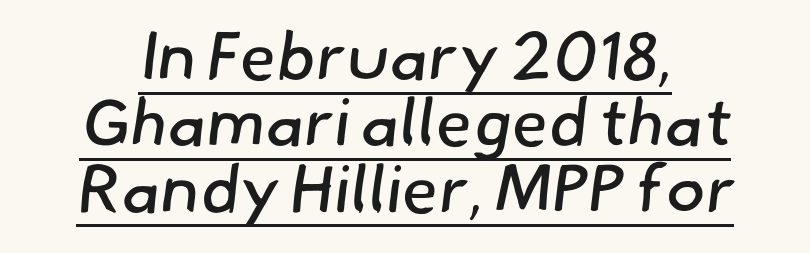
No feet cap the strokes, marking this as sans-serif type. This reads as an unemphasized weight, regular at the heaviest. Is this a fixed-width face? No — the glyphs have proportional, varying widths. Each new line begins almost immediately beneath the previous one. What stands out about the letter spacing? Nothing — it is the standard amount.
